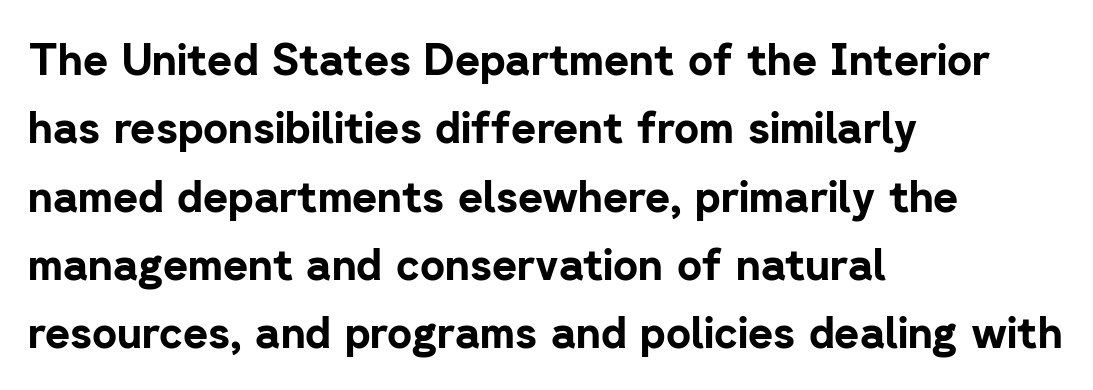
The image shows 43 px bold sans-serif type, upright; set left-aligned, normal line spacing (1.59x), normal letter spacing, not underlined; low stroke contrast and a medium x-height.
